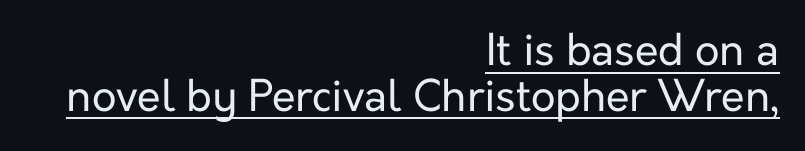
Q: Is the text bold? A: No.
Q: Is the text italic (slanted)? A: No, it is upright.
Q: Is the typeface a serif or a sans-serif typeface? A: Sans-serif.
Q: Is the text underlined? A: Yes.
Q: How is the paragraph aligned? A: Right-aligned.
Q: Is the spacing between letters normal or unusually wide? A: Normal.
Q: Is the spacing between lines tight, normal or loose? A: Tight.
Q: Width (condensed, normal, or wide)? A: Normal.
Q: Stroke contrast? A: Low.
Q: x-height? A: Medium.
Q: Monospaced? A: No.
